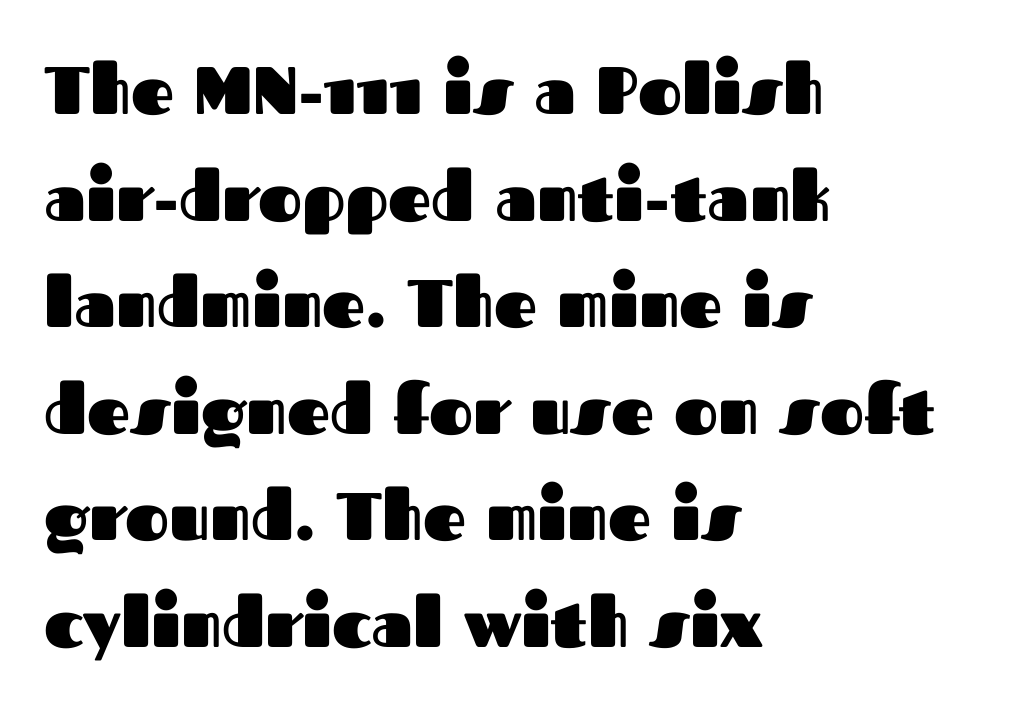
{"serif": "no", "italic": "no", "bold": "yes", "weight": "heavy", "width": "normal", "stroke_contrast": "medium", "x_height": "medium", "monospaced": "no", "underline": "no", "align": "left", "line_spacing": "normal", "line_spacing_ratio": 1.59, "letter_spacing": "normal", "letter_spacing_em": 0.0, "glyph_px": 67}
